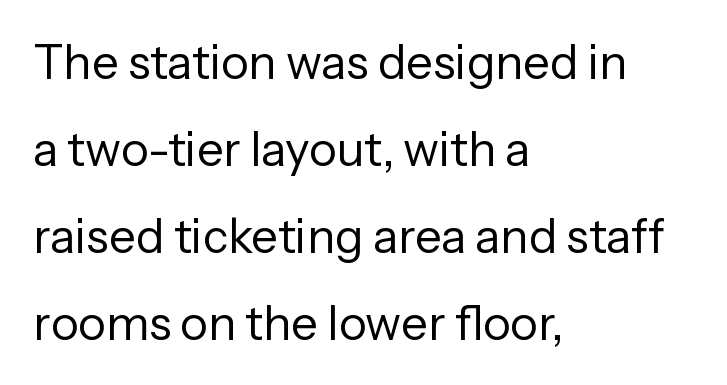
The image shows 47 px regular-weight sans-serif type, upright; set left-aligned, line spacing 1.85x, normal letter spacing, not underlined; low stroke contrast and a medium x-height.
